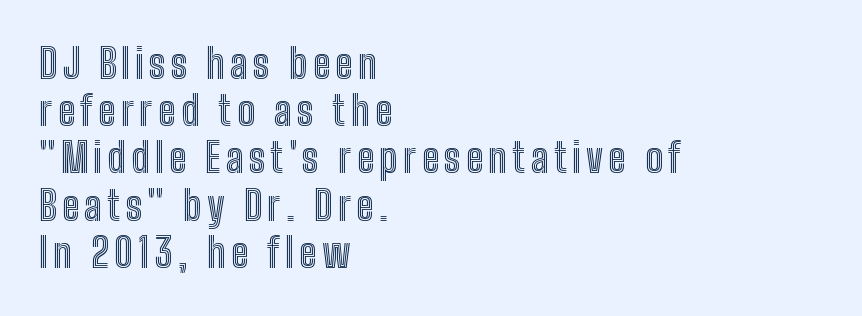
Q: Is the text italic (slanted)? A: No, it is upright.
Q: Is the text underlined? A: No.
Q: How is the paragraph aligned? A: Left-aligned.
Q: Width (condensed, normal, or wide)? A: Condensed.
Q: x-height? A: Medium.
Q: Monospaced? A: No.
